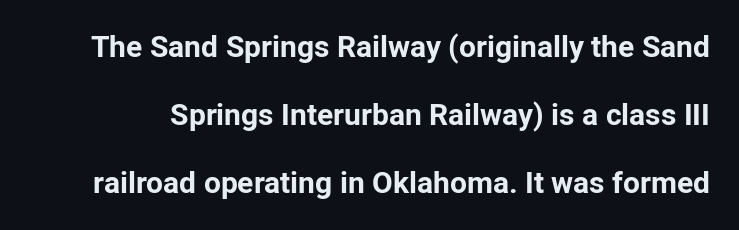
A typesetter would call this proportional, since set widths differ per character. The string is rendered with underlining switched off. Line spacing here is loose. The letters carry no serifs — their stems end cleanly without finishing strokes. A roman cut, with each character standing at attention. The strokes are fattened all the way to bold.
